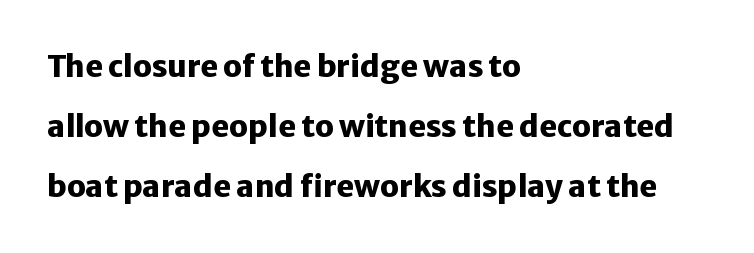
Q: Is the text bold? A: Yes.
Q: Is the text italic (slanted)? A: No, it is upright.
Q: Is the typeface a serif or a sans-serif typeface? A: Sans-serif.
Q: Is the text underlined? A: No.
Q: How is the paragraph aligned? A: Left-aligned.
Q: Is the spacing between letters normal or unusually wide? A: Normal.
Q: Is the spacing between lines tight, normal or loose? A: Loose.
Q: Width (condensed, normal, or wide)? A: Normal.
Q: Stroke contrast? A: Low.
Q: x-height? A: Medium.
Q: Monospaced? A: No.
